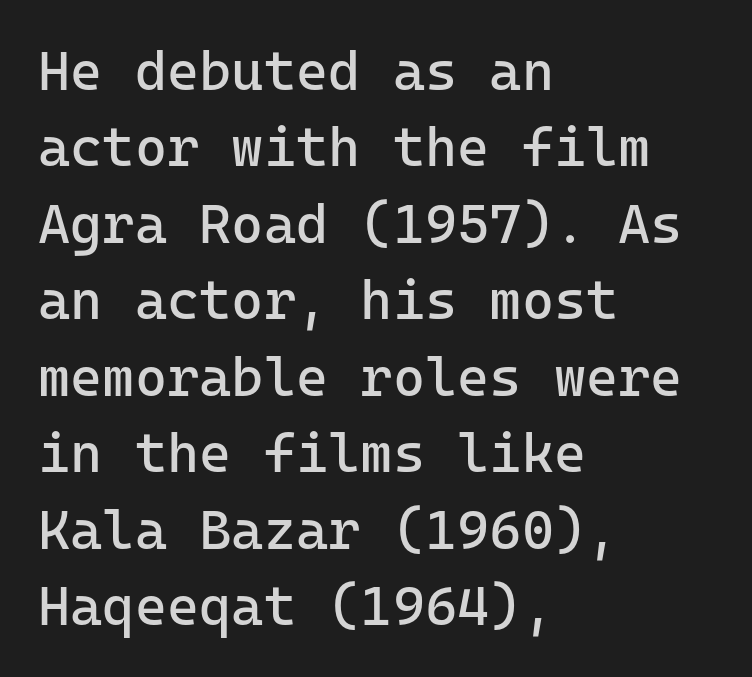
{"serif": "no", "italic": "no", "bold": "no", "weight": "regular", "width": "normal", "stroke_contrast": "low", "x_height": "medium", "monospaced": "yes", "underline": "no", "align": "left", "line_spacing": "normal", "line_spacing_ratio": 1.39, "letter_spacing": "normal", "letter_spacing_em": 0.0, "glyph_px": 55}
